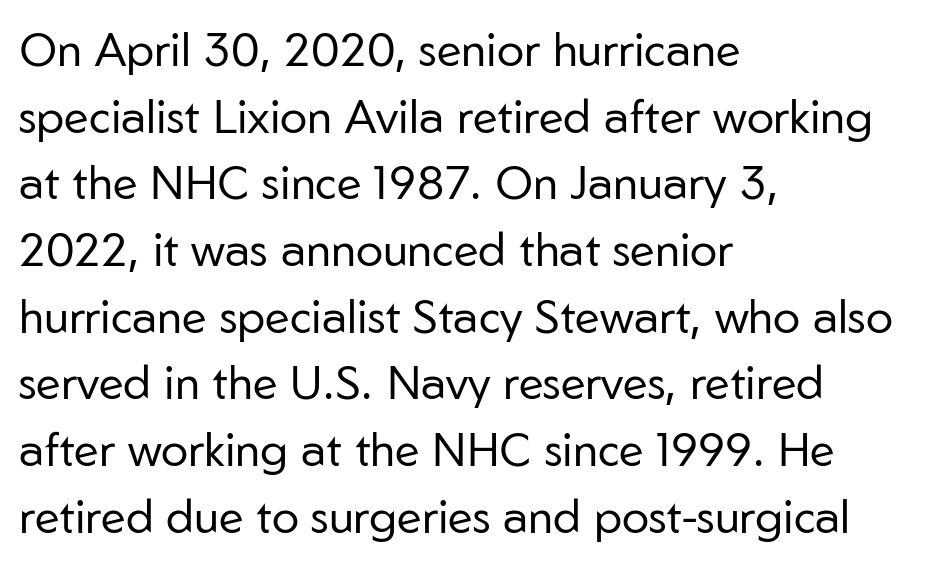
Q: Is the text bold? A: No.
Q: Is the text italic (slanted)? A: No, it is upright.
Q: Is the typeface a serif or a sans-serif typeface? A: Sans-serif.
Q: Is the text underlined? A: No.
Q: How is the paragraph aligned? A: Left-aligned.
Q: Is the spacing between letters normal or unusually wide? A: Normal.
Q: Is the spacing between lines tight, normal or loose? A: Normal.
Q: Width (condensed, normal, or wide)? A: Normal.
Q: Stroke contrast? A: Low.
Q: x-height? A: Medium.
Q: Monospaced? A: No.
